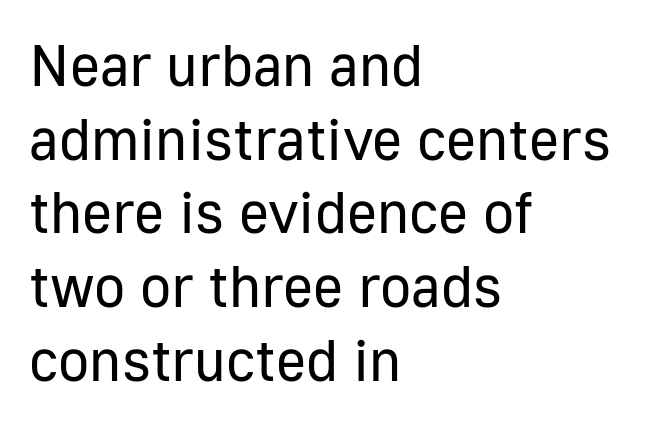
{"serif": "no", "italic": "no", "bold": "no", "weight": "regular", "width": "normal", "stroke_contrast": "low", "x_height": "medium", "monospaced": "no", "underline": "no", "align": "left", "line_spacing": "normal", "line_spacing_ratio": 1.27, "letter_spacing": "normal", "letter_spacing_em": 0.0, "glyph_px": 58}
